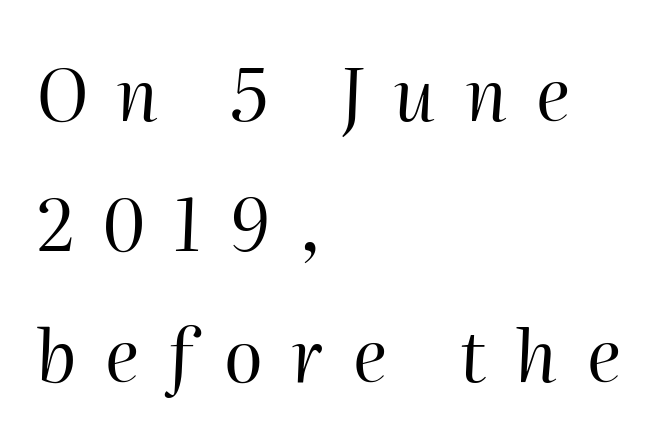
Here the designer chose a conventional face with non-uniform glyph widths. The passage shown is not bold in any degree. Where is the straight margin? On the left. The specimen reads as italic at a glance. Spacing between characters has been opened up far beyond the box default.
